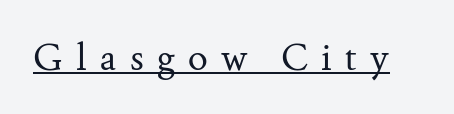
Q: Is the text bold? A: No.
Q: Is the text italic (slanted)? A: No, it is upright.
Q: Is the typeface a serif or a sans-serif typeface? A: Serif.
Q: Is the text underlined? A: Yes.
Q: Is the spacing between letters normal or unusually wide? A: Unusually wide.
Q: Width (condensed, normal, or wide)? A: Normal.
Q: Stroke contrast? A: Medium.
Q: x-height? A: Small.
Q: Monospaced? A: No.
